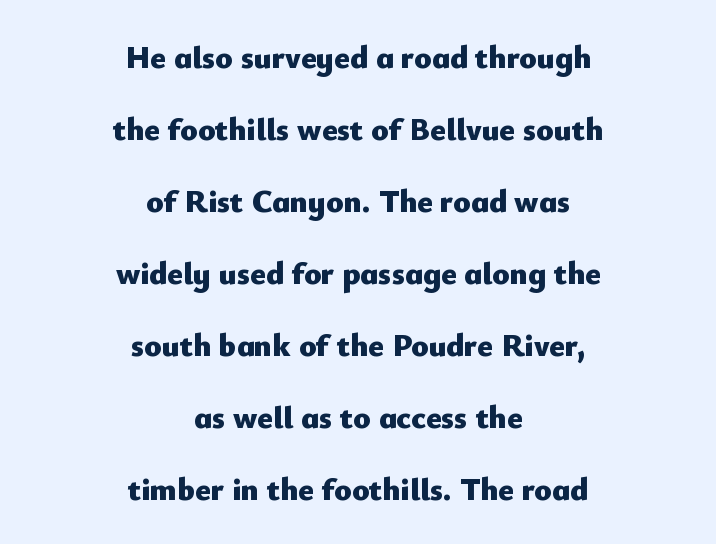
Q: Is the text bold? A: Yes.
Q: Is the text italic (slanted)? A: No, it is upright.
Q: Is the typeface a serif or a sans-serif typeface? A: Sans-serif.
Q: Is the text underlined? A: No.
Q: How is the paragraph aligned? A: Centered.
Q: Is the spacing between letters normal or unusually wide? A: Normal.
Q: Is the spacing between lines tight, normal or loose? A: Loose.
Q: Width (condensed, normal, or wide)? A: Normal.
Q: Stroke contrast? A: Low.
Q: x-height? A: Small.
Q: Monospaced? A: No.
